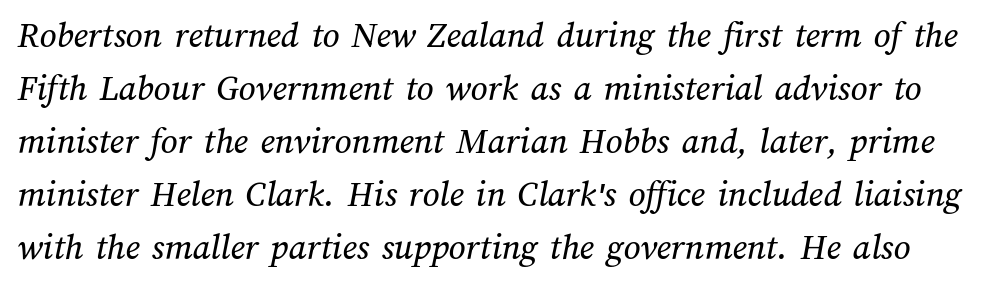
Q: Is the text underlined? A: No.
Q: Is the spacing between letters normal or unusually wide? A: Normal.
Q: Is the spacing between lines tight, normal or loose? A: Normal.
Q: Width (condensed, normal, or wide)? A: Normal.
Q: Stroke contrast? A: Medium.
Q: x-height? A: Medium.
Q: Monospaced? A: No.
